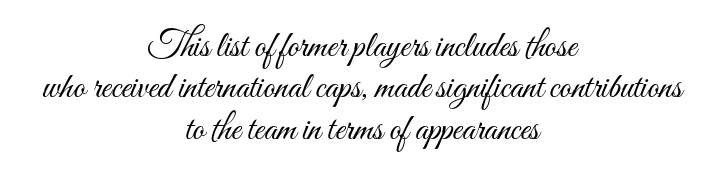
The image shows 37 px light, condensed type; set centered, tight line spacing (1.12x), normal letter spacing, not underlined; medium stroke contrast and a small x-height.
